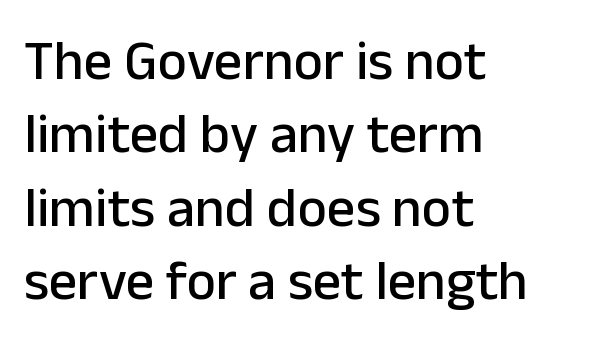
Left-aligned paragraph, ragged on the right. Quick note: interline space is typical. How are the letters spaced? Ordinarily, with no added tracking. Here the designer chose a conventional face with non-uniform glyph widths. Are there feet on the stems? There aren't — it's a sans.
